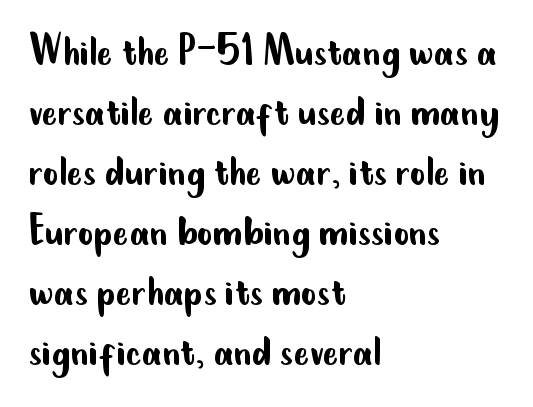
Evenly set lines give the paragraph a standard silhouette. Regarding serifs, this sample does without them. Each row of text sits above clean, open space. The weight would be labelled regular, book, light, or lighter still. The letters stand upright; this is a roman face. Each word holds together tightly as a unit, with standard inter-letter gaps.
